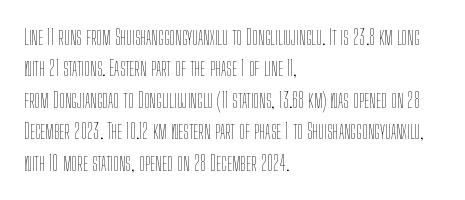
Q: Is the text bold? A: No.
Q: Is the text italic (slanted)? A: No, it is upright.
Q: Is the text underlined? A: No.
Q: How is the paragraph aligned? A: Left-aligned.
Q: Is the spacing between letters normal or unusually wide? A: Normal.
Q: Is the spacing between lines tight, normal or loose? A: Normal.
